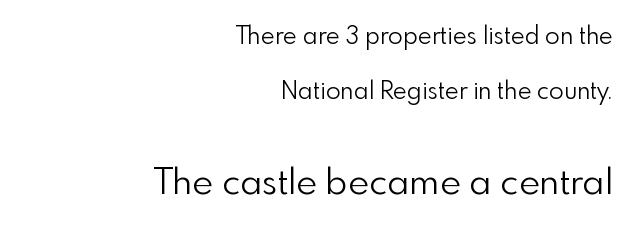
{"serif": "no", "italic": "no", "bold": "no", "weight": "light", "width": "normal", "x_height": "small", "monospaced": "no", "underline": "no", "align": "right", "line_spacing": "loose", "line_spacing_ratio": 2.31, "letter_spacing": "normal", "letter_spacing_em": 0.0, "larger_block": "second", "size_ratio": 1.5, "glyph_px": 36}
